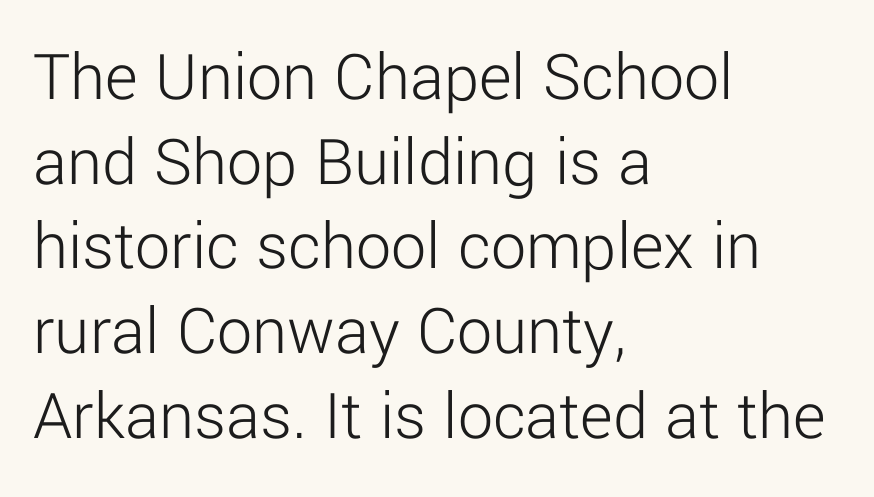
{"serif": "no", "italic": "no", "bold": "no", "weight": "light", "width": "normal", "stroke_contrast": "low", "x_height": "medium", "monospaced": "no", "underline": "no", "align": "left", "line_spacing_ratio": 1.21, "letter_spacing": "normal", "letter_spacing_em": 0.0, "glyph_px": 70}
